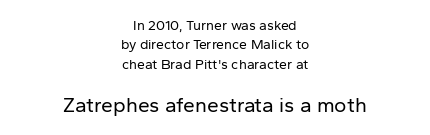
{"italic": "no", "bold": "no", "underline": "no", "align": "center", "line_spacing": "normal", "line_spacing_ratio": 1.39, "letter_spacing": "normal", "letter_spacing_em": 0.0, "larger_block": "second", "size_ratio": 1.5, "glyph_px": 21}
